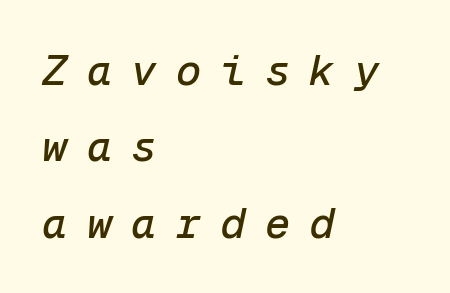
Q: Is the text italic (slanted)? A: Yes, it leans right by about 12 degrees.
Q: Is the text underlined? A: No.
Q: How is the paragraph aligned? A: Left-aligned.
Q: Is the spacing between letters normal or unusually wide? A: Unusually wide.
Q: Width (condensed, normal, or wide)? A: Normal.
Q: Stroke contrast? A: Low.
Q: x-height? A: Medium.
Q: Monospaced? A: Yes.
